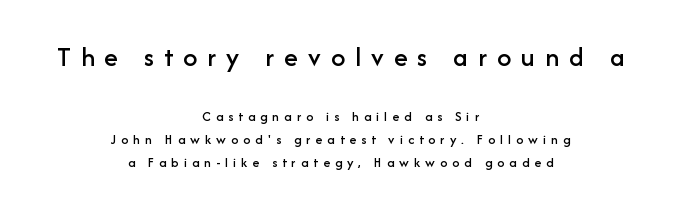
The image shows 28 px sans-serif type, upright; set centered, normal line spacing (1.65x), unusually wide letter spacing (+0.36 em), not underlined; the first (top) block is 2.0x larger; low stroke contrast and a medium x-height.
